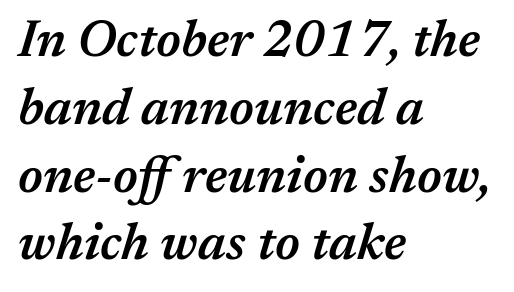
Glyph-to-glyph distance matches everyday printed text. Italic: yes, the glyphs are oblique. Check the space under the baseline: it is left empty. This is the in-between weight designers call semibold or demi.
